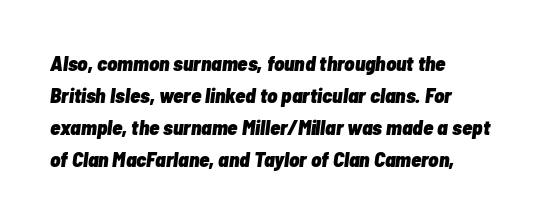
Q: Is the text bold? A: Yes.
Q: Is the text italic (slanted)? A: Yes, it leans right by about 7 degrees.
Q: Is the text underlined? A: No.
Q: How is the paragraph aligned? A: Left-aligned.
Q: Is the spacing between letters normal or unusually wide? A: Normal.
Q: Is the spacing between lines tight, normal or loose? A: Normal.
